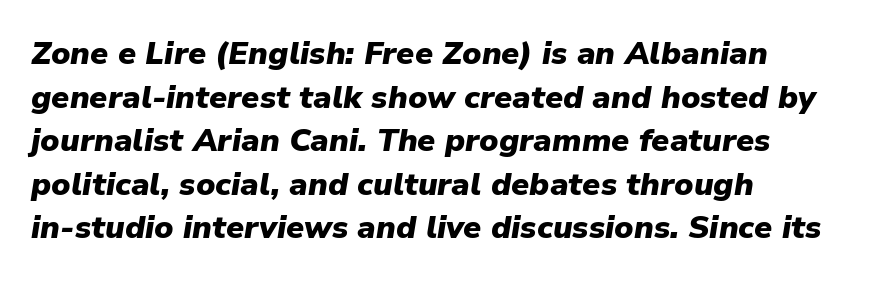
Q: Is the text bold? A: Yes.
Q: Is the text italic (slanted)? A: Yes, it leans right by about 9 degrees.
Q: Is the text underlined? A: No.
Q: How is the paragraph aligned? A: Left-aligned.
Q: Is the spacing between letters normal or unusually wide? A: Normal.
Q: Is the spacing between lines tight, normal or loose? A: Normal.
Q: Width (condensed, normal, or wide)? A: Normal.
Q: Stroke contrast? A: Low.
Q: x-height? A: Medium.
Q: Monospaced? A: No.
